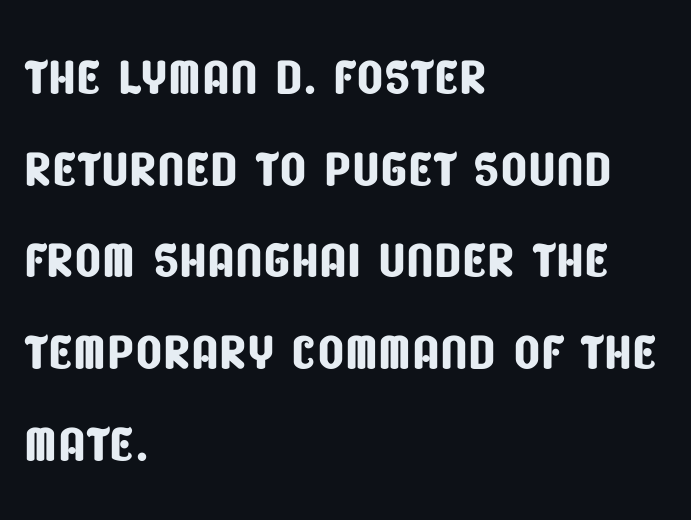
{"serif": "no", "width": "condensed", "stroke_contrast": "low", "x_height": "large", "monospaced": "no", "underline": "no", "align": "left", "line_spacing": "normal", "line_spacing_ratio": 1.31, "letter_spacing": "normal", "letter_spacing_em": 0.0, "glyph_px": 70}
